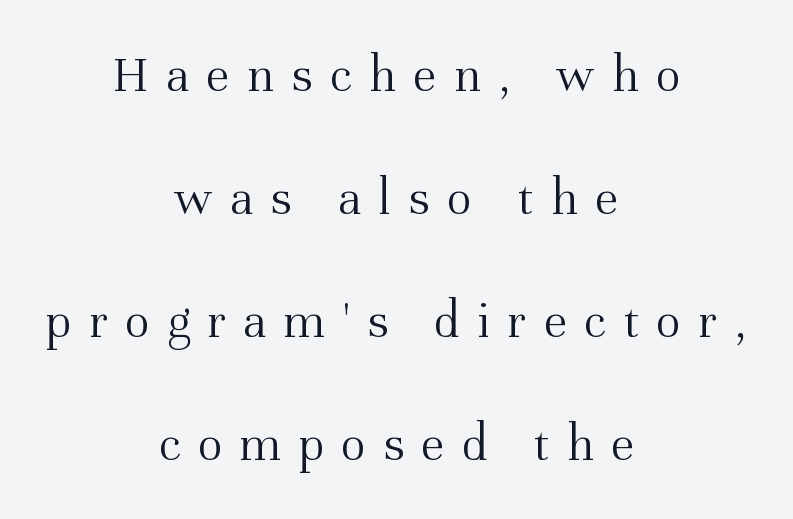
{"serif": "yes", "italic": "no", "bold": "no", "weight": "light", "width": "normal", "stroke_contrast": "medium", "x_height": "medium", "monospaced": "no", "underline": "no", "align": "center", "line_spacing": "loose", "line_spacing_ratio": 2.32, "letter_spacing": "wide", "letter_spacing_em": 0.32, "glyph_px": 53}
